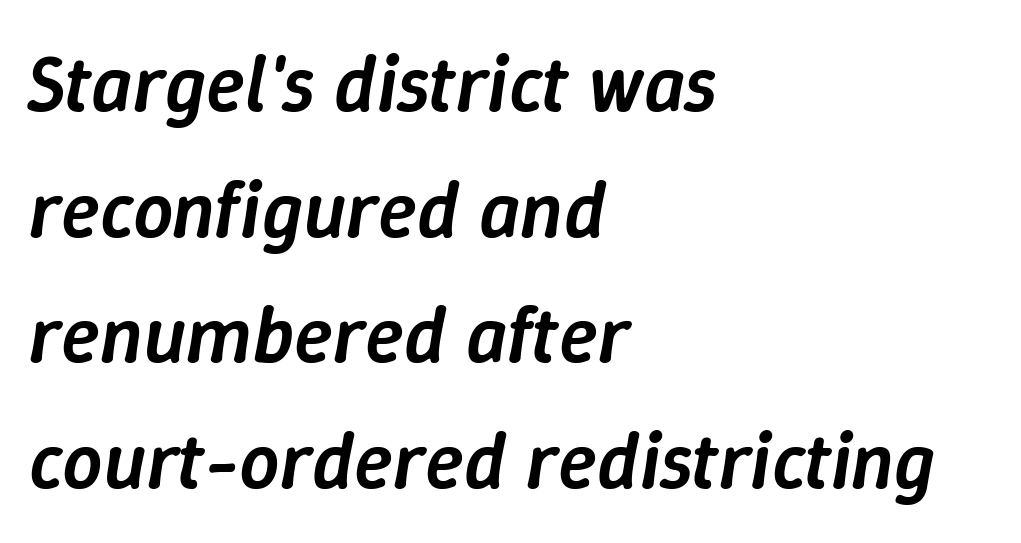
Q: Is the text bold? A: Semi-bold.
Q: Is the text italic (slanted)? A: Yes, it leans right by about 9 degrees.
Q: Is the text underlined? A: No.
Q: How is the paragraph aligned? A: Left-aligned.
Q: Is the spacing between letters normal or unusually wide? A: Normal.
Q: Is the spacing between lines tight, normal or loose? A: Normal.
Q: Width (condensed, normal, or wide)? A: Normal.
Q: Stroke contrast? A: Low.
Q: x-height? A: Medium.
Q: Monospaced? A: No.
